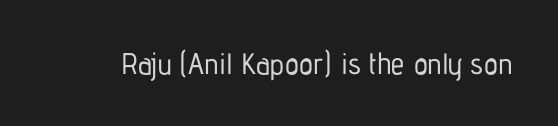
The image shows 30 px condensed sans-serif type, upright; set normal letter spacing, not underlined; low stroke contrast and a medium x-height.
